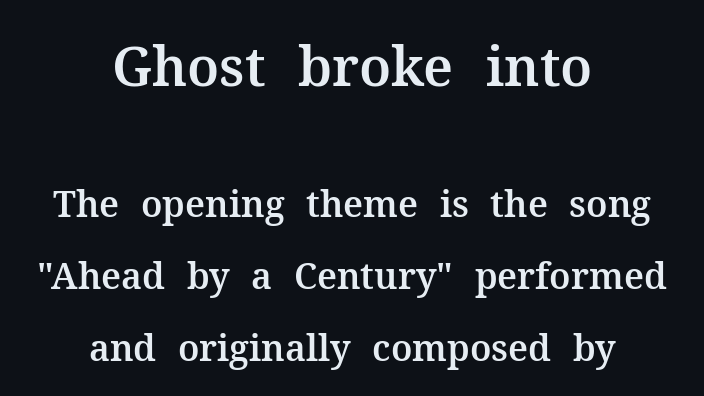
Airy leading. Character widths vary here, with narrow letters taking less room than wide ones. Letters rest on an invisible, unmarked baseline. Which margin do the lines hug? Neither — every line sits in the middle.
